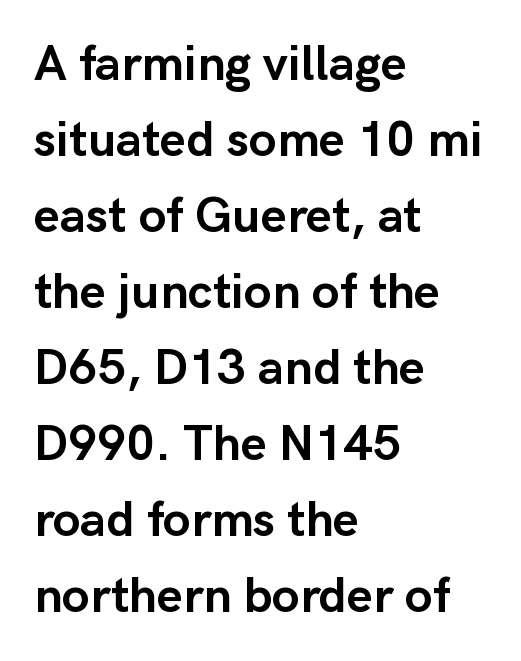
Q: Is the text bold? A: Yes.
Q: Is the text italic (slanted)? A: No, it is upright.
Q: Is the typeface a serif or a sans-serif typeface? A: Sans-serif.
Q: Is the text underlined? A: No.
Q: How is the paragraph aligned? A: Left-aligned.
Q: Is the spacing between letters normal or unusually wide? A: Normal.
Q: Is the spacing between lines tight, normal or loose? A: Normal.
Q: Width (condensed, normal, or wide)? A: Normal.
Q: Stroke contrast? A: Low.
Q: x-height? A: Medium.
Q: Monospaced? A: No.
